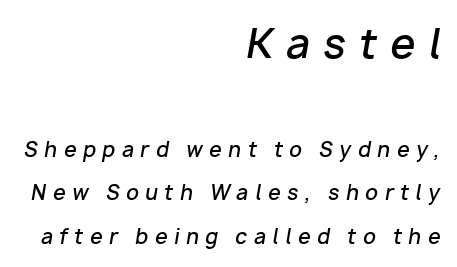
The image shows 40 px semibold type, italic (leaning right); set right-aligned, loose line spacing (2.17x), unusually wide letter spacing (+0.33 em), not underlined; the first (top) block is 2.0x larger; low stroke contrast and a medium x-height.
